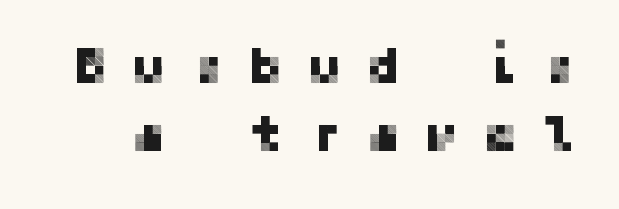
Descenders hang freely into open space. Unlike italic type, these characters show no tilt at all. Horizontal bands of white between lines are of average thickness. The tracking jumps out immediately: characters are airy and widely separated.
